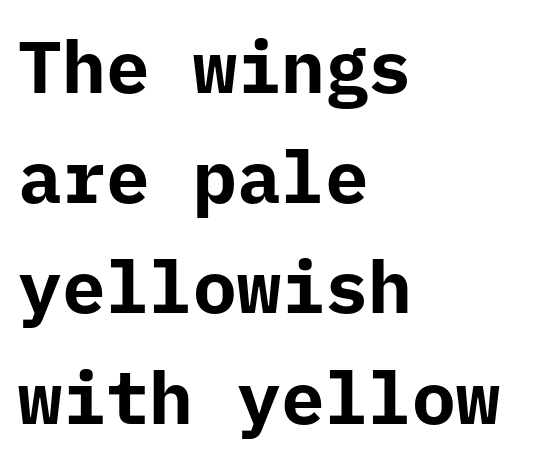
Q: Is the text bold? A: Yes.
Q: Is the text italic (slanted)? A: No, it is upright.
Q: Is the typeface a serif or a sans-serif typeface? A: Sans-serif.
Q: Is the text underlined? A: No.
Q: How is the paragraph aligned? A: Left-aligned.
Q: Is the spacing between letters normal or unusually wide? A: Normal.
Q: Is the spacing between lines tight, normal or loose? A: Normal.
Q: Width (condensed, normal, or wide)? A: Normal.
Q: Stroke contrast? A: Low.
Q: x-height? A: Medium.
Q: Monospaced? A: Yes.
